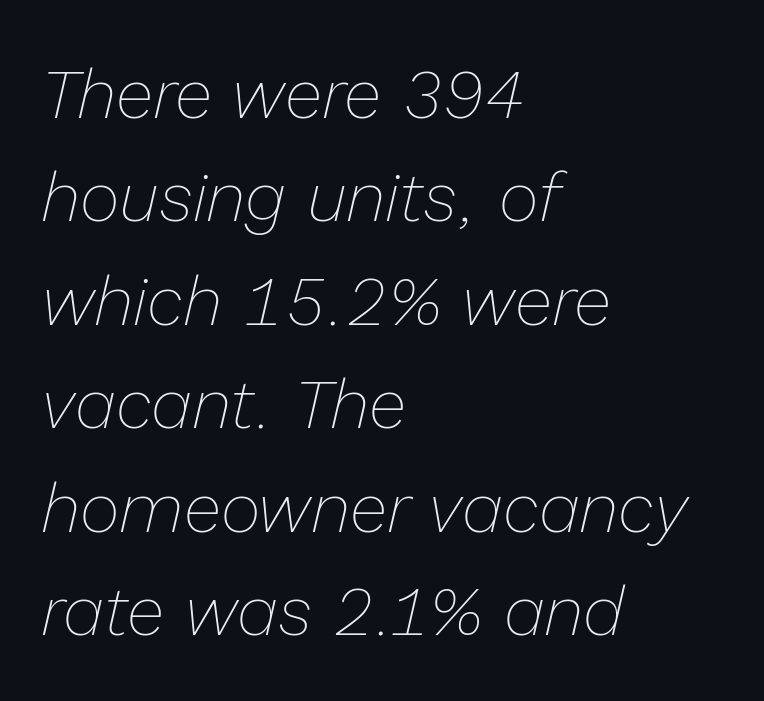
{"italic": "yes", "lean": "right", "slant_degrees": 13, "bold": "no", "weight": "thin", "width": "normal", "stroke_contrast": "low", "x_height": "medium", "monospaced": "no", "underline": "no", "align": "left", "line_spacing": "normal", "line_spacing_ratio": 1.5, "letter_spacing": "normal", "letter_spacing_em": 0.0, "glyph_px": 69}
